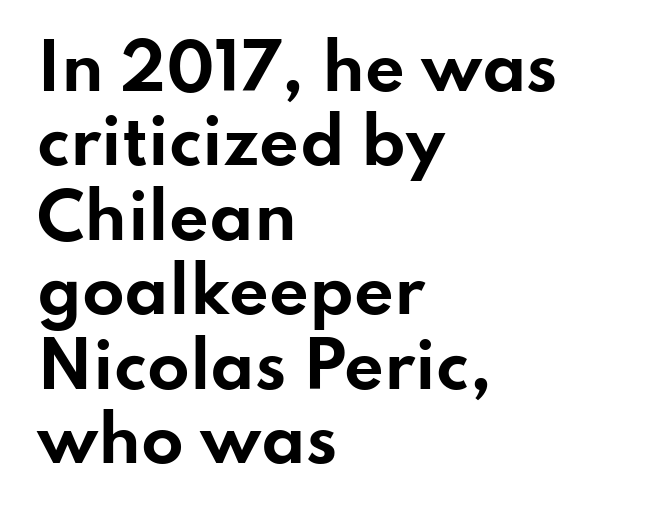
The image shows 62 px bold, wide sans-serif type, upright; set left-aligned, line spacing 1.2x, normal letter spacing, not underlined; low stroke contrast and a small x-height.
